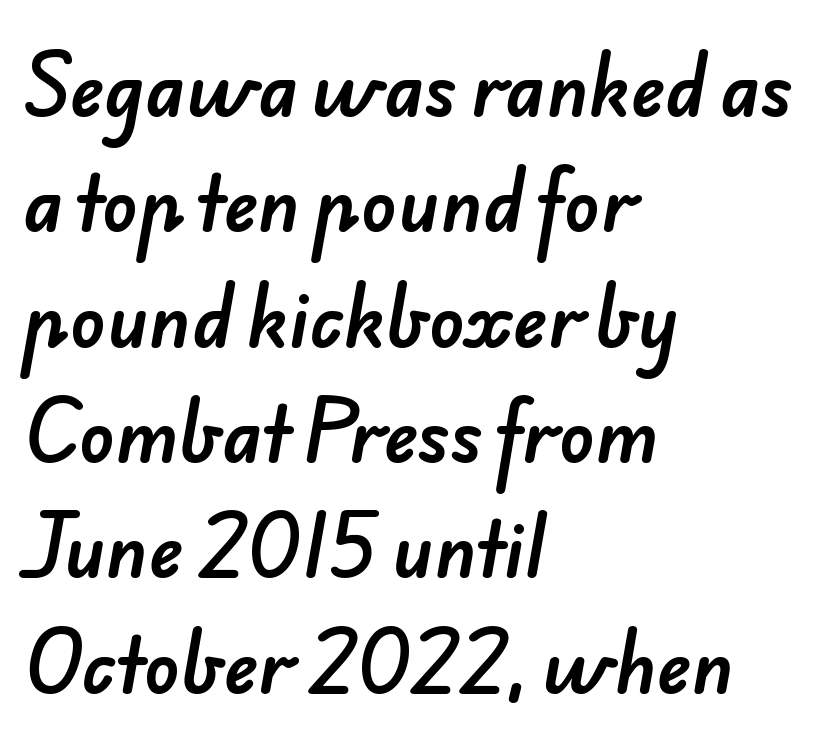
The letters advance in unequal steps, a hallmark of proportional type. Left-aligned paragraph, ragged on the right. Each letter's strokes conclude bluntly, with no projecting serifs. Summary of vertical rhythm: regular, with standard interline spacing.
